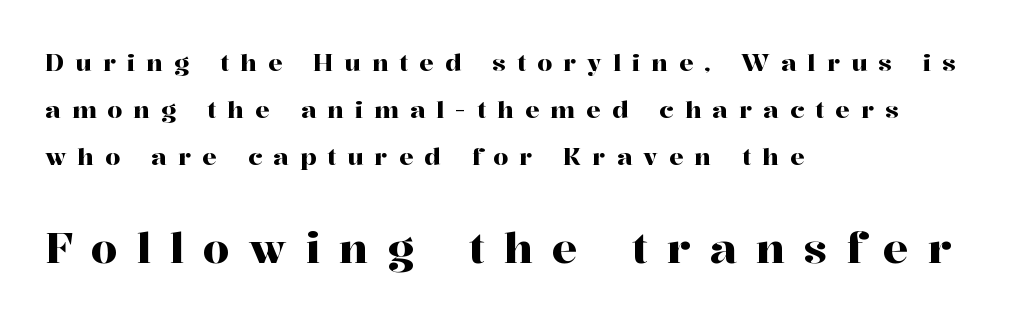
{"serif": "yes", "italic": "no", "width": "normal", "stroke_contrast": "high", "x_height": "medium", "monospaced": "no", "underline": "no", "align": "left", "line_spacing": "loose", "line_spacing_ratio": 1.95, "letter_spacing": "wide", "letter_spacing_em": 0.46, "larger_block": "second", "size_ratio": 1.75, "glyph_px": 42}
